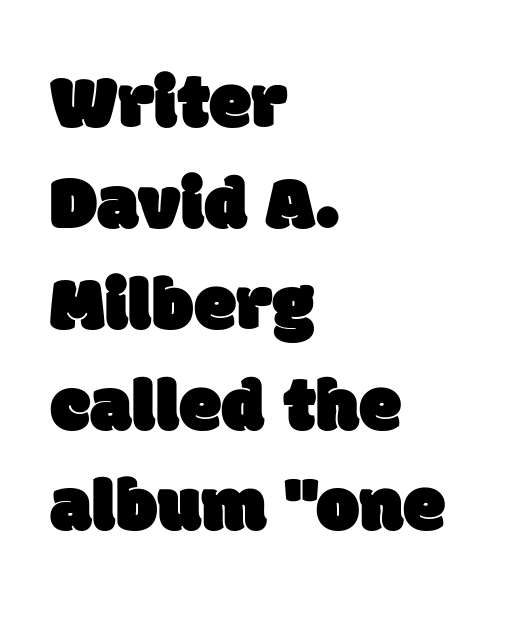
The image shows 77 px sans-serif type; set left-aligned, normal line spacing (1.31x), normal letter spacing, not underlined; low stroke contrast and a large x-height.
